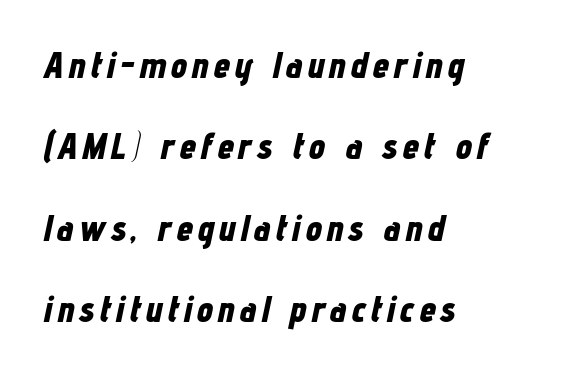
The image shows 37 px bold, condensed type, italic (leaning right); set left-aligned, loose line spacing (2.2x), not underlined; low stroke contrast and a medium x-height.
